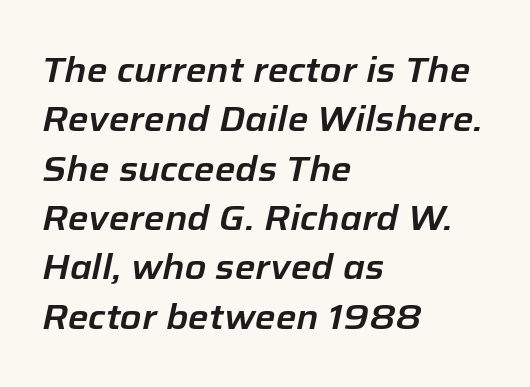
{"italic": "yes", "lean": "right", "slant_degrees": 12, "width": "normal", "stroke_contrast": "low", "x_height": "medium", "monospaced": "no", "underline": "no", "align": "left", "line_spacing": "normal", "line_spacing_ratio": 1.41, "letter_spacing": "normal", "letter_spacing_em": 0.0, "glyph_px": 35}
